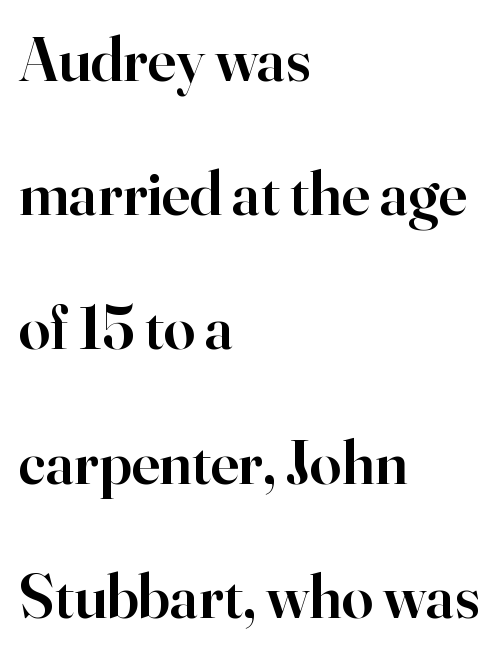
Q: Is the text bold? A: Semi-bold.
Q: Is the text italic (slanted)? A: No, it is upright.
Q: Is the typeface a serif or a sans-serif typeface? A: Serif.
Q: Is the text underlined? A: No.
Q: How is the paragraph aligned? A: Left-aligned.
Q: Is the spacing between letters normal or unusually wide? A: Normal.
Q: Is the spacing between lines tight, normal or loose? A: Loose.
Q: Width (condensed, normal, or wide)? A: Normal.
Q: Stroke contrast? A: High.
Q: x-height? A: Small.
Q: Monospaced? A: No.
